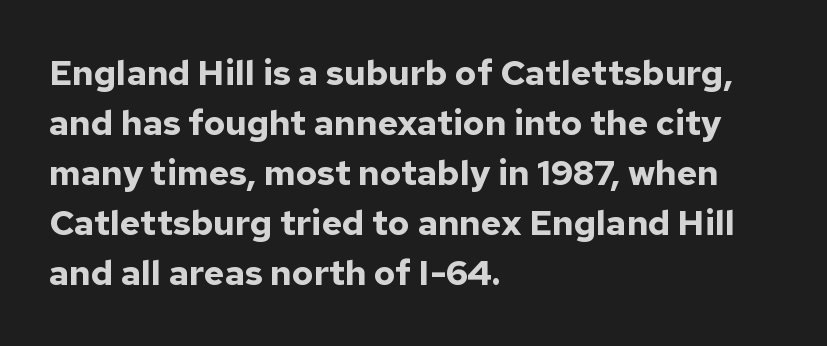
The image shows 35 px bold sans-serif type, upright; set left-aligned, normal line spacing (1.43x), normal letter spacing, not underlined; low stroke contrast and a medium x-height.
